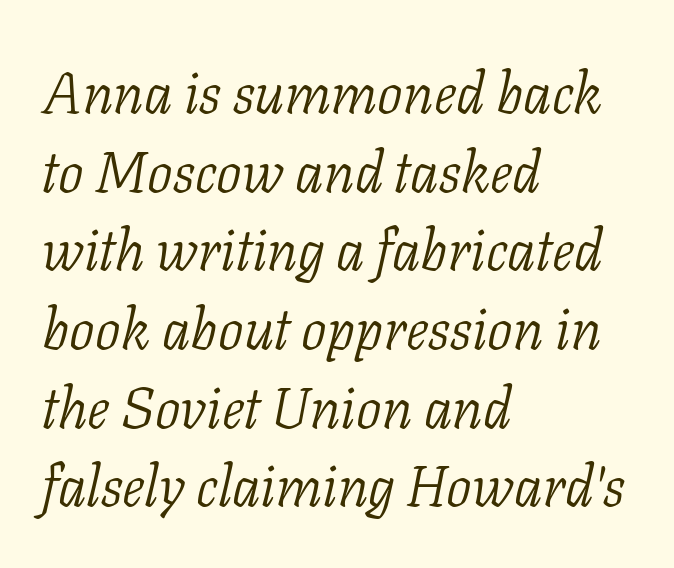
The image shows 57 px light serif type, italic (leaning right); set left-aligned, normal line spacing (1.38x), normal letter spacing, not underlined; low stroke contrast and a medium x-height.
